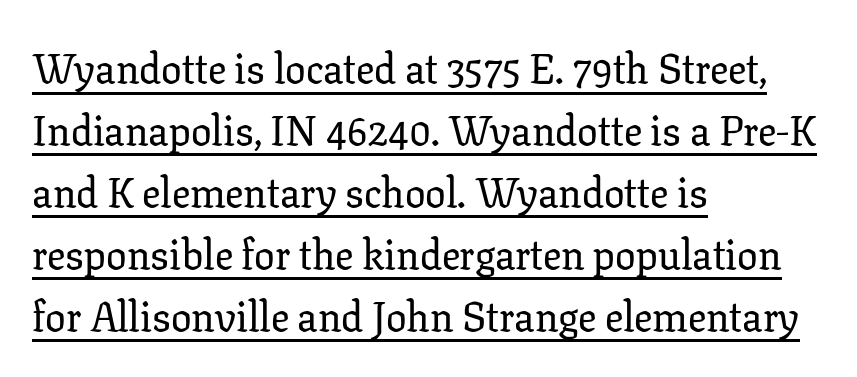
Q: Is the text italic (slanted)? A: No, it is upright.
Q: Is the typeface a serif or a sans-serif typeface? A: Serif.
Q: Is the text underlined? A: Yes.
Q: How is the paragraph aligned? A: Left-aligned.
Q: Is the spacing between letters normal or unusually wide? A: Normal.
Q: Is the spacing between lines tight, normal or loose? A: Normal.
Q: Width (condensed, normal, or wide)? A: Normal.
Q: Stroke contrast? A: Low.
Q: x-height? A: Medium.
Q: Monospaced? A: No.
